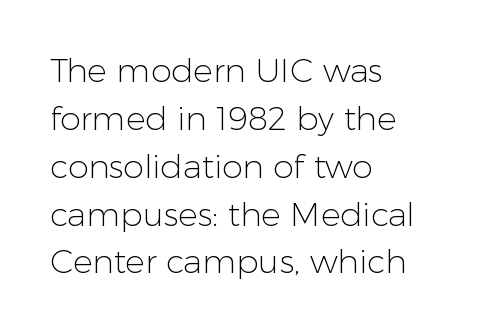
The image shows 33 px light sans-serif type, upright; set left-aligned, normal line spacing (1.45x), normal letter spacing, not underlined; low stroke contrast and a medium x-height.
